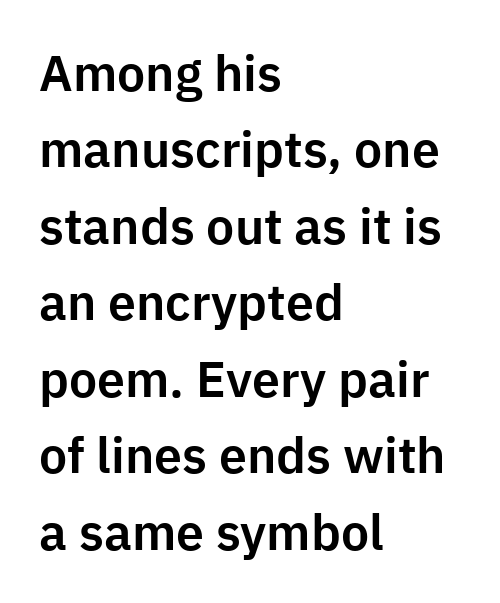
Q: Is the text italic (slanted)? A: No, it is upright.
Q: Is the typeface a serif or a sans-serif typeface? A: Sans-serif.
Q: Is the text underlined? A: No.
Q: How is the paragraph aligned? A: Left-aligned.
Q: Is the spacing between letters normal or unusually wide? A: Normal.
Q: Is the spacing between lines tight, normal or loose? A: Normal.
Q: Width (condensed, normal, or wide)? A: Normal.
Q: Stroke contrast? A: Low.
Q: x-height? A: Medium.
Q: Monospaced? A: No.
